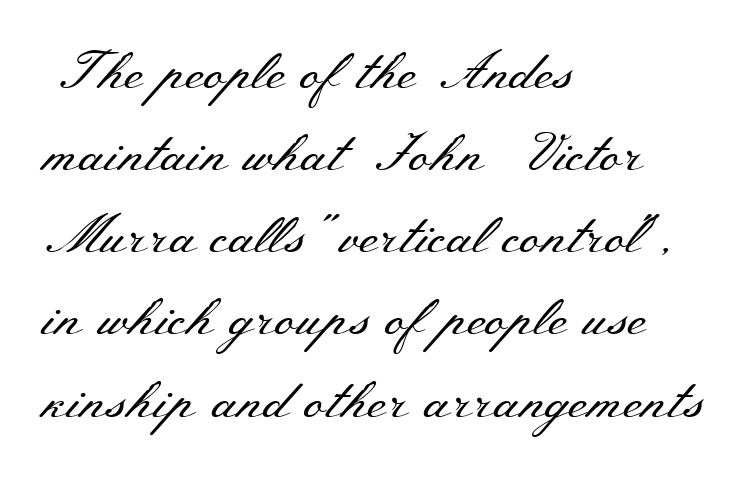
{"serif": "yes", "bold": "no", "weight": "regular", "width": "wide", "stroke_contrast": "medium", "x_height": "small", "monospaced": "no", "underline": "no", "align": "left", "line_spacing": "normal", "line_spacing_ratio": 1.55, "letter_spacing": "normal", "letter_spacing_em": 0.0, "glyph_px": 53}
